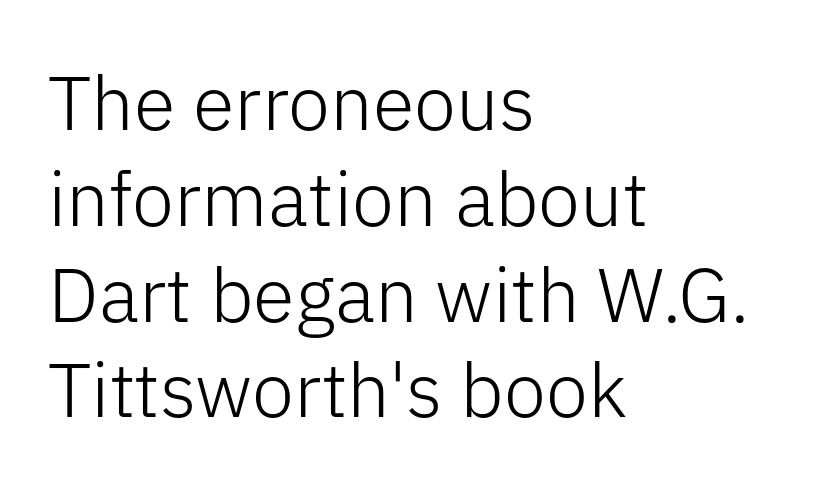
The image shows 76 px light sans-serif type, upright; set left-aligned, normal line spacing (1.26x), normal letter spacing, not underlined; low stroke contrast and a medium x-height.
